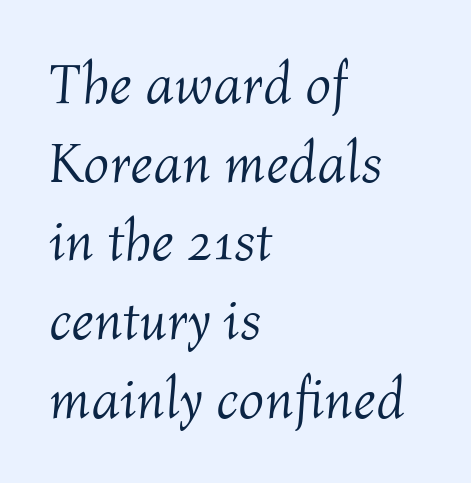
{"italic": "yes", "lean": "right", "slant_degrees": 4, "bold": "no", "weight": "light", "width": "normal", "stroke_contrast": "medium", "x_height": "medium", "monospaced": "no", "underline": "no", "align": "left", "line_spacing": "normal", "line_spacing_ratio": 1.38, "letter_spacing": "normal", "letter_spacing_em": 0.0, "glyph_px": 57}
